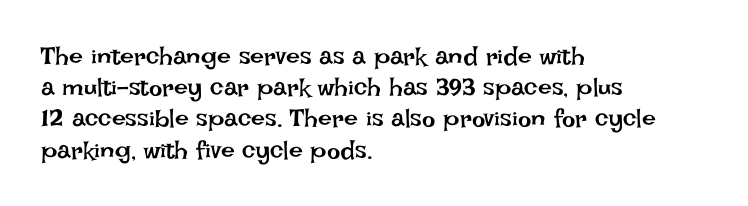
Q: Is the text bold? A: No.
Q: Is the text italic (slanted)? A: No, it is upright.
Q: Is the text underlined? A: No.
Q: How is the paragraph aligned? A: Left-aligned.
Q: Is the spacing between letters normal or unusually wide? A: Normal.
Q: Is the spacing between lines tight, normal or loose? A: Normal.
